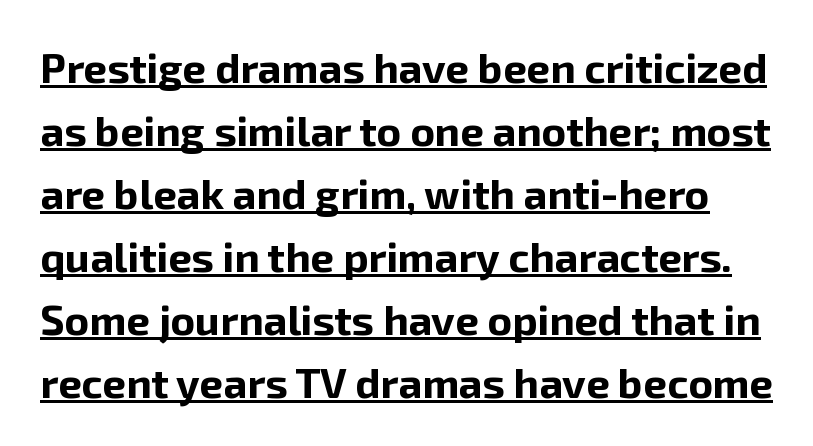
{"serif": "no", "italic": "no", "bold": "yes", "weight": "bold", "width": "normal", "stroke_contrast": "low", "x_height": "medium", "monospaced": "no", "underline": "yes", "line_spacing": "normal", "line_spacing_ratio": 1.5, "letter_spacing": "normal", "letter_spacing_em": 0.0, "glyph_px": 42}
